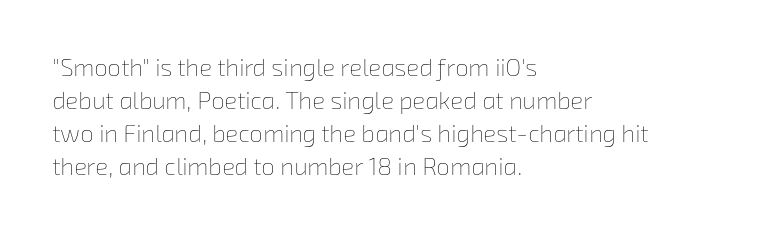
The image shows 24 px text type; set left-aligned, normal line spacing (1.38x), normal letter spacing, not underlined.
